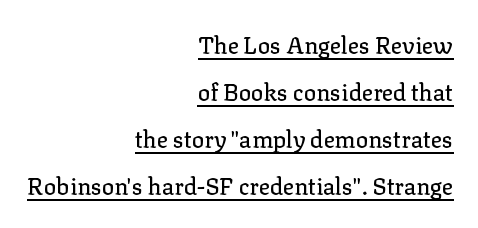
Quick note: underline on. Characters remain perfectly vertical along every line. Every row of glyphs terminates at an identical x-position on the right. Does the leading feel generous? Absolutely, it's lavish.
